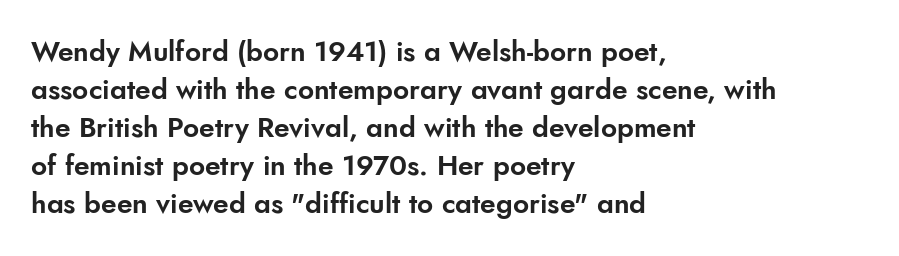
Q: Is the text italic (slanted)? A: No, it is upright.
Q: Is the typeface a serif or a sans-serif typeface? A: Sans-serif.
Q: Is the text underlined? A: No.
Q: How is the paragraph aligned? A: Left-aligned.
Q: Is the spacing between letters normal or unusually wide? A: Normal.
Q: Is the spacing between lines tight, normal or loose? A: Normal.
Q: Width (condensed, normal, or wide)? A: Normal.
Q: Stroke contrast? A: Low.
Q: x-height? A: Small.
Q: Monospaced? A: No.
